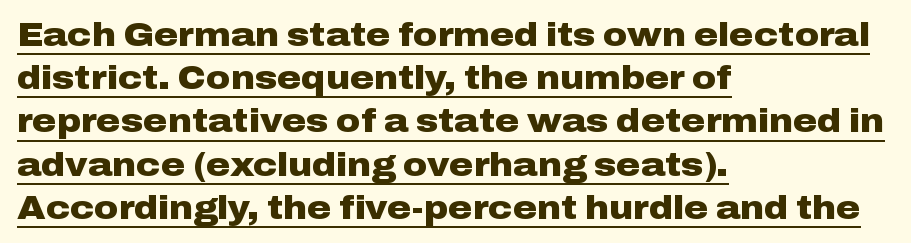
This sample has the flowing, uneven cadence of proportional lettering. Left-aligned paragraph, ragged on the right. Heavy-handed strokes throughout: this text is bold. Grotesque or geometric, the face here clearly has no serifs.
